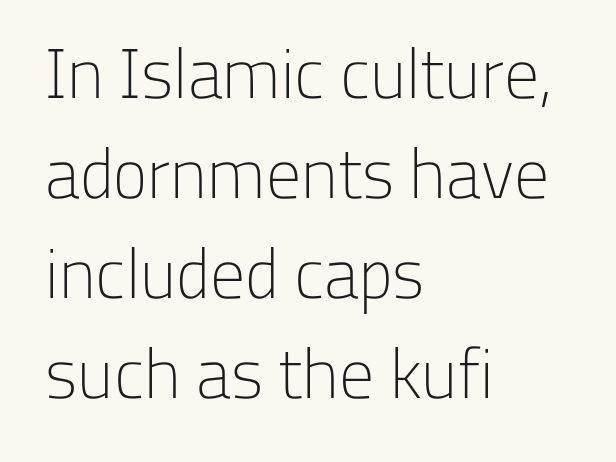
The image shows 70 px light sans-serif type, upright; set left-aligned, normal line spacing (1.43x), normal letter spacing, not underlined; low stroke contrast and a medium x-height.
